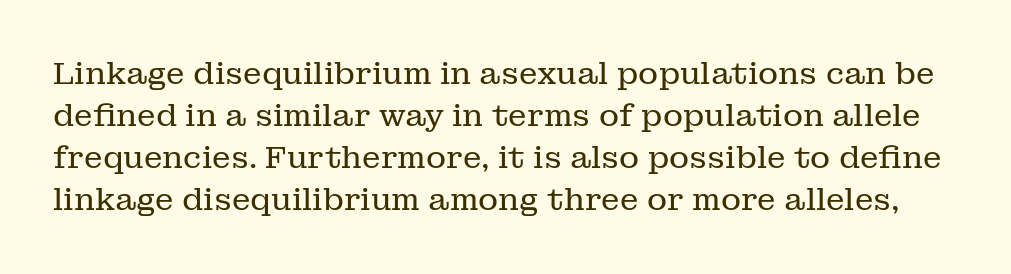
Q: Is the text bold? A: No.
Q: Is the text italic (slanted)? A: No, it is upright.
Q: Is the typeface a serif or a sans-serif typeface? A: Serif.
Q: Is the text underlined? A: No.
Q: Is the spacing between letters normal or unusually wide? A: Normal.
Q: Is the spacing between lines tight, normal or loose? A: Normal.
Q: Width (condensed, normal, or wide)? A: Normal.
Q: Stroke contrast? A: Low.
Q: x-height? A: Medium.
Q: Monospaced? A: No.
